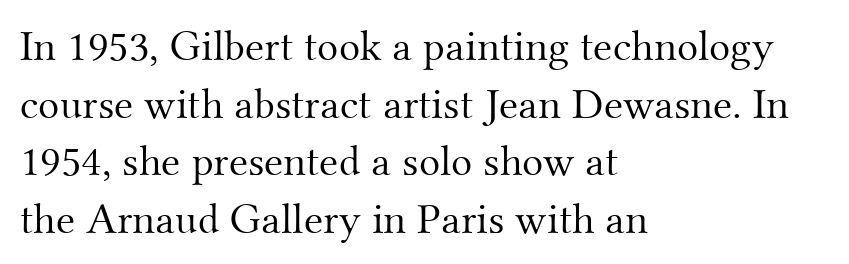
Q: Is the text bold? A: No.
Q: Is the text italic (slanted)? A: No, it is upright.
Q: Is the typeface a serif or a sans-serif typeface? A: Serif.
Q: Is the text underlined? A: No.
Q: How is the paragraph aligned? A: Left-aligned.
Q: Is the spacing between letters normal or unusually wide? A: Normal.
Q: Is the spacing between lines tight, normal or loose? A: Normal.
Q: Width (condensed, normal, or wide)? A: Normal.
Q: Stroke contrast? A: Medium.
Q: x-height? A: Small.
Q: Monospaced? A: No.
